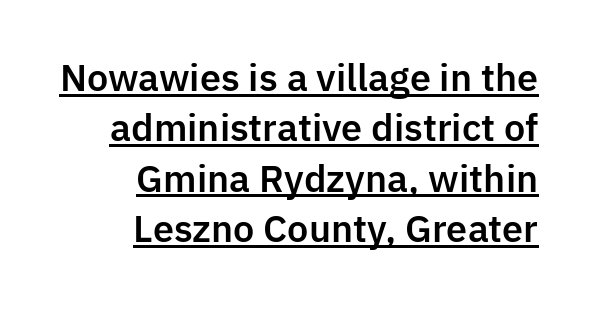
Q: Is the text italic (slanted)? A: No, it is upright.
Q: Is the typeface a serif or a sans-serif typeface? A: Sans-serif.
Q: Is the text underlined? A: Yes.
Q: How is the paragraph aligned? A: Right-aligned.
Q: Is the spacing between letters normal or unusually wide? A: Normal.
Q: Is the spacing between lines tight, normal or loose? A: Normal.
Q: Width (condensed, normal, or wide)? A: Normal.
Q: Stroke contrast? A: Low.
Q: x-height? A: Medium.
Q: Monospaced? A: No.
